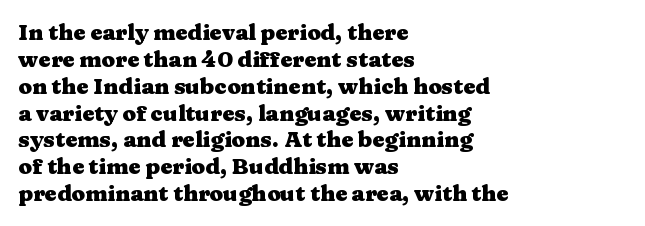
A typesetter would mark this as roman, not italic. What stands out about the letter spacing? Nothing — it is the standard amount. The baseline area is clear. Caption: bold face, heavy strokes.
